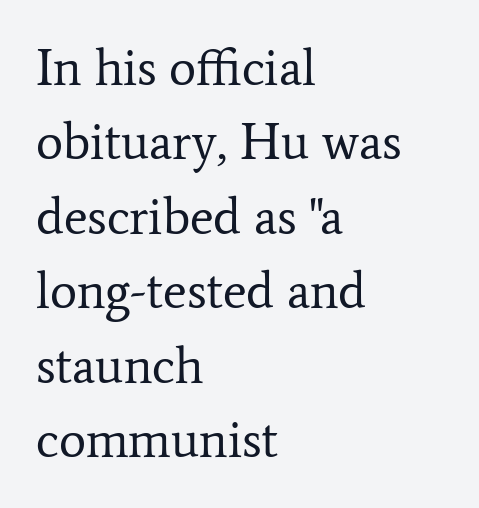
The image shows 51 px regular-weight serif type, upright; set left-aligned, normal line spacing (1.46x), normal letter spacing, not underlined; low stroke contrast and a medium x-height.
